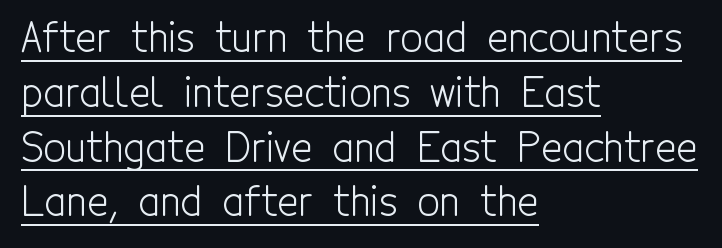
The rendering uses a moderate line-height, typical for paragraphs. Typographically, this falls in the sans-serif category. A typesetter would mark this as roman, not italic. Casual observation: everything's shoved over to the left. The letterforms sit shoulder to shoulder at normal distance.
